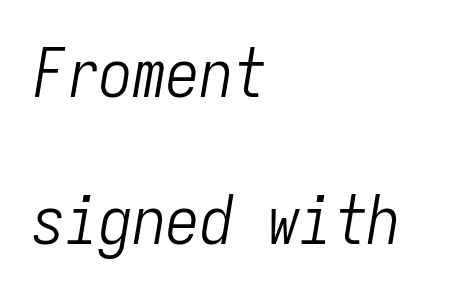
Counters stay open thanks to moderate or lighter strokes. Each line starts at the same left margin while the right side varies. The face used here is monospaced, like something from a code editor. A typesetter would call this leading open, well beyond the default. This rendering features lettering with no underline.
